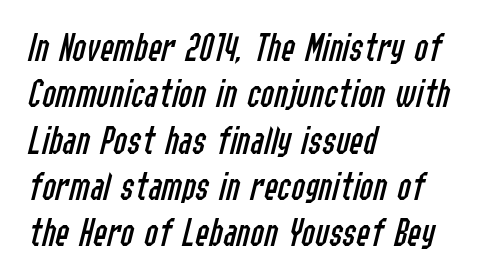
The image shows 41 px regular-weight, condensed type, italic (leaning right); set left-aligned, tight line spacing (1.13x), normal letter spacing, not underlined; low stroke contrast and a medium x-height.
